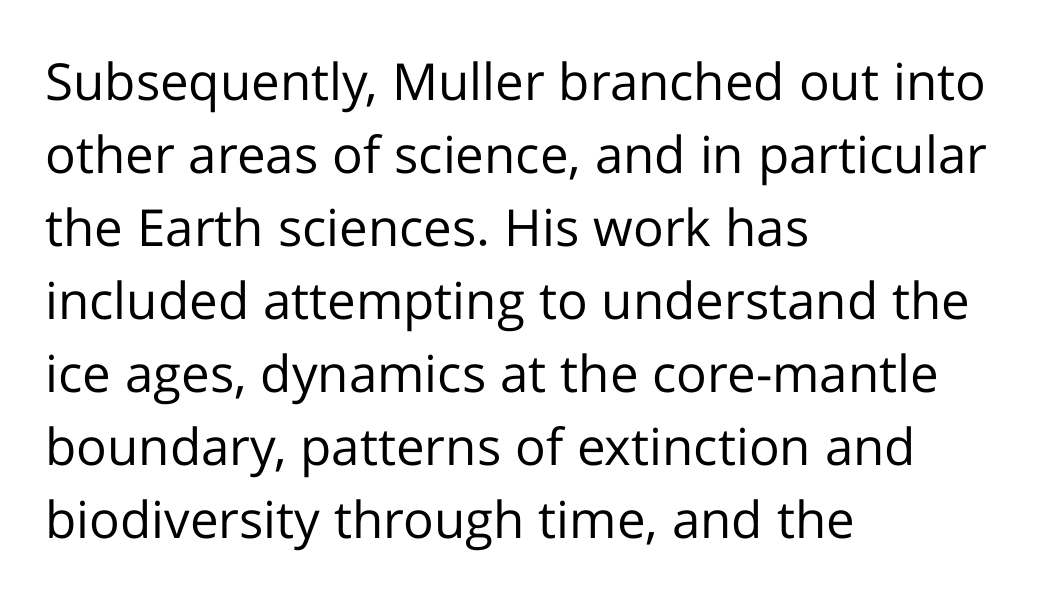
This sample is left-justified, so line endings fall wherever the words run out. Glyph-to-glyph distance matches everyday printed text. Glance below the letters and you will spot only blank space. Leading matches the norm, producing a regular column.
